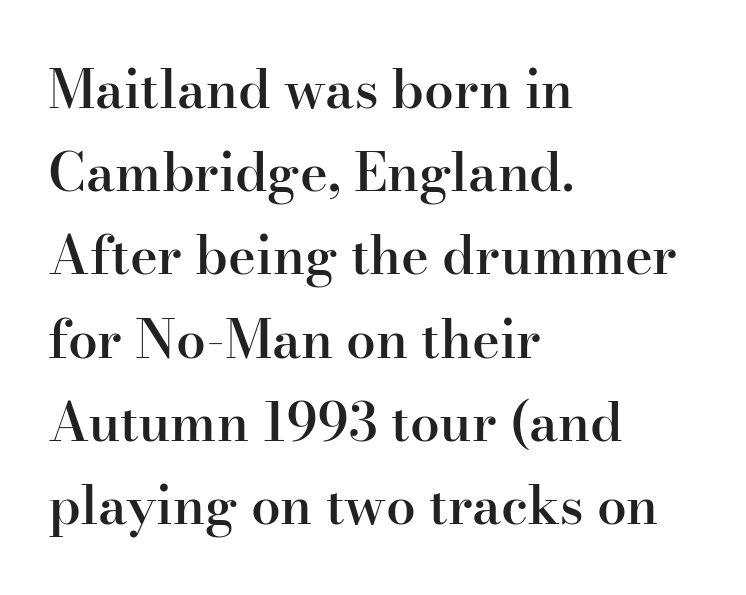
Q: Is the text bold? A: Semi-bold.
Q: Is the text italic (slanted)? A: No, it is upright.
Q: Is the typeface a serif or a sans-serif typeface? A: Serif.
Q: Is the text underlined? A: No.
Q: How is the paragraph aligned? A: Left-aligned.
Q: Is the spacing between letters normal or unusually wide? A: Normal.
Q: Is the spacing between lines tight, normal or loose? A: Normal.
Q: Width (condensed, normal, or wide)? A: Normal.
Q: Stroke contrast? A: High.
Q: x-height? A: Small.
Q: Monospaced? A: No.
